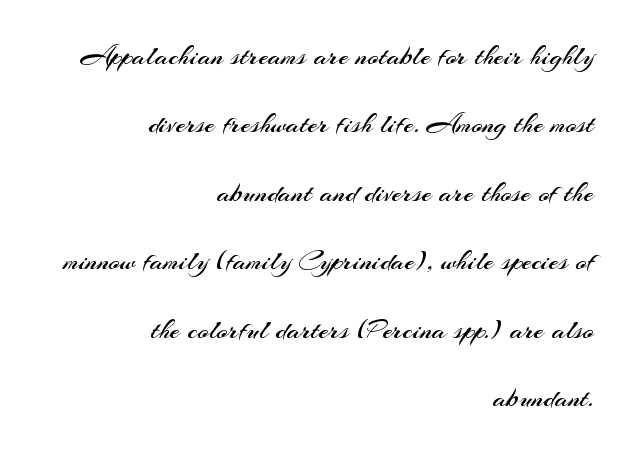
The passage is arranged like a letterhead date or caption credit — flush right. I'd call this a sans setting — the letters go barefoot. The strokes are not fattened; the text isn't bold. Has an underline been added? It has not. Line spacing here is loose.
